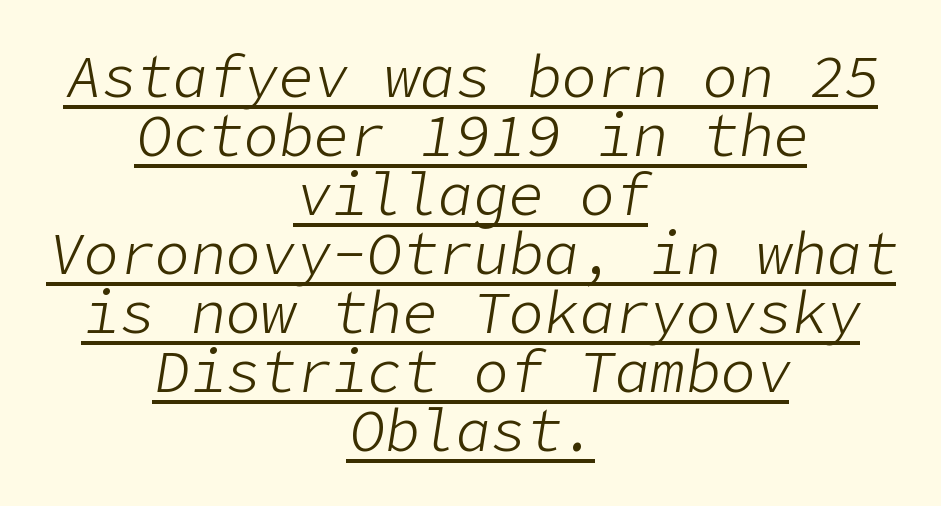
Q: Is the text bold? A: No.
Q: Is the text italic (slanted)? A: Yes, it leans right by about 9 degrees.
Q: Is the text underlined? A: Yes.
Q: How is the paragraph aligned? A: Centered.
Q: Is the spacing between letters normal or unusually wide? A: Normal.
Q: Is the spacing between lines tight, normal or loose? A: Tight.
Q: Width (condensed, normal, or wide)? A: Normal.
Q: Stroke contrast? A: Low.
Q: x-height? A: Medium.
